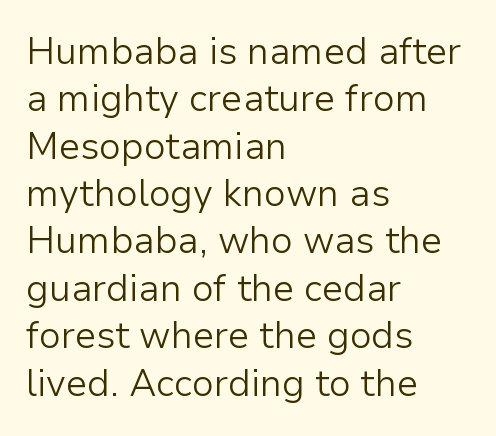
The image shows 37 px light sans-serif type, upright; set left-aligned, normal line spacing (1.28x), normal letter spacing, not underlined; low stroke contrast and a medium x-height.
